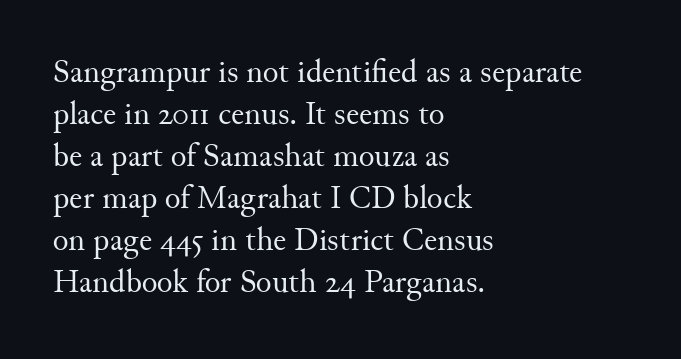
Q: Is the text bold? A: No.
Q: Is the text italic (slanted)? A: No, it is upright.
Q: Is the typeface a serif or a sans-serif typeface? A: Serif.
Q: Is the text underlined? A: No.
Q: How is the paragraph aligned? A: Left-aligned.
Q: Is the spacing between letters normal or unusually wide? A: Normal.
Q: Is the spacing between lines tight, normal or loose? A: Normal.
Q: Width (condensed, normal, or wide)? A: Normal.
Q: Stroke contrast? A: Medium.
Q: x-height? A: Small.
Q: Monospaced? A: No.
